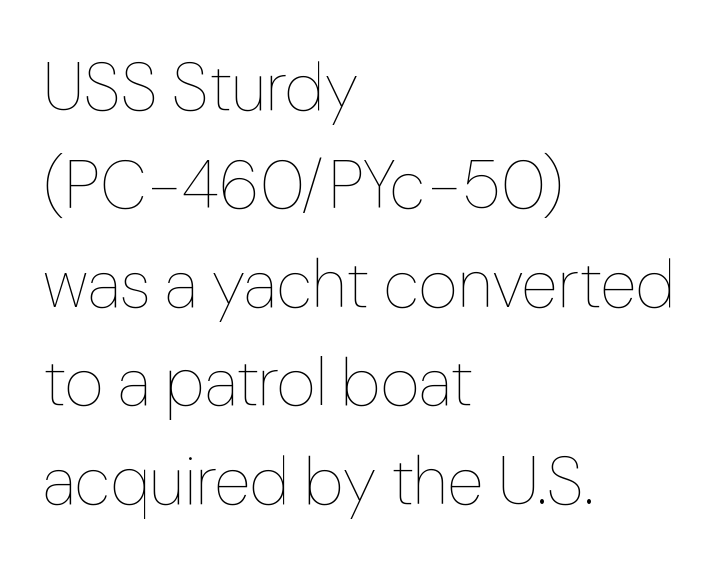
A typesetter would call this proportional, since set widths differ per character. The strokes carry an ordinary text weight at most. Short note: letters normally spaced. Short and long lines alike share a common starting point at left.
